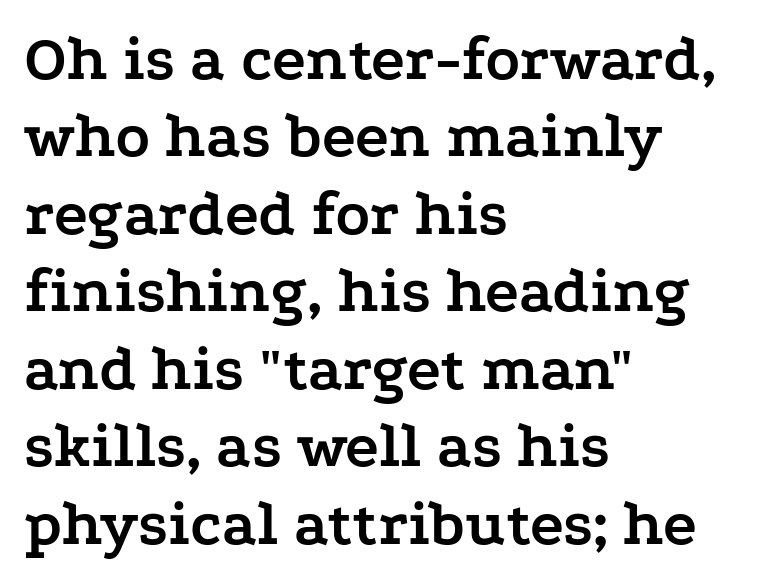
Q: Is the text bold? A: Yes.
Q: Is the text italic (slanted)? A: No, it is upright.
Q: Is the typeface a serif or a sans-serif typeface? A: Serif.
Q: Is the text underlined? A: No.
Q: How is the paragraph aligned? A: Left-aligned.
Q: Is the spacing between letters normal or unusually wide? A: Normal.
Q: Width (condensed, normal, or wide)? A: Wide.
Q: Stroke contrast? A: Low.
Q: x-height? A: Medium.
Q: Monospaced? A: No.
